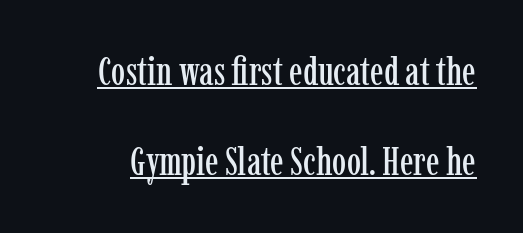
The face used here is proportionally spaced, like ordinary book or web type. The block of text is sparse from top to bottom, with ample space between rows. Does extra space separate the letters? No, they use regular spacing. These lines were composed using upright roman letters.
